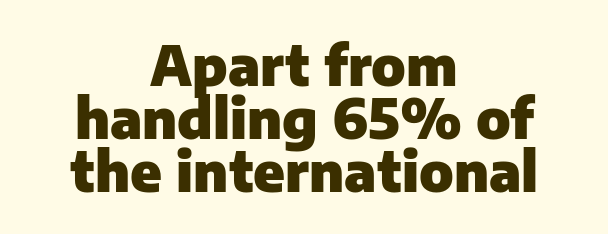
Q: Is the text bold? A: Yes.
Q: Is the text italic (slanted)? A: No, it is upright.
Q: Is the typeface a serif or a sans-serif typeface? A: Sans-serif.
Q: Is the text underlined? A: No.
Q: How is the paragraph aligned? A: Centered.
Q: Is the spacing between letters normal or unusually wide? A: Normal.
Q: Is the spacing between lines tight, normal or loose? A: Tight.
Q: Width (condensed, normal, or wide)? A: Normal.
Q: Stroke contrast? A: Low.
Q: x-height? A: Medium.
Q: Monospaced? A: No.
